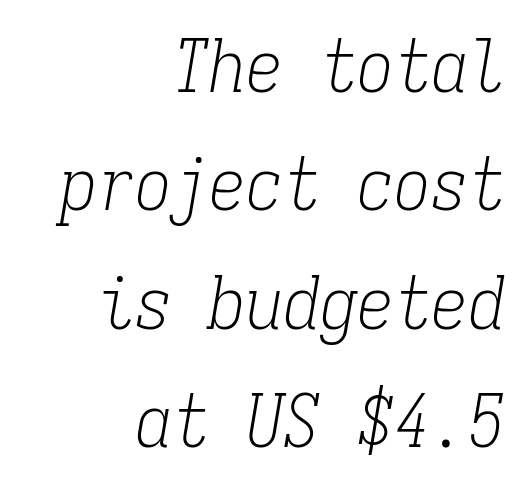
{"serif": "yes", "italic": "yes", "lean": "right", "slant_degrees": 9, "bold": "no", "weight": "light", "width": "condensed", "stroke_contrast": "low", "x_height": "medium", "monospaced": "yes", "underline": "no", "align": "right", "line_spacing": "normal", "line_spacing_ratio": 1.6, "letter_spacing": "normal", "letter_spacing_em": 0.0, "glyph_px": 74}
